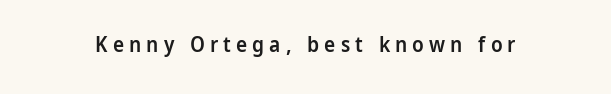
The image shows 21 px text type, upright; set unusually wide letter spacing (+0.24 em), not underlined.
